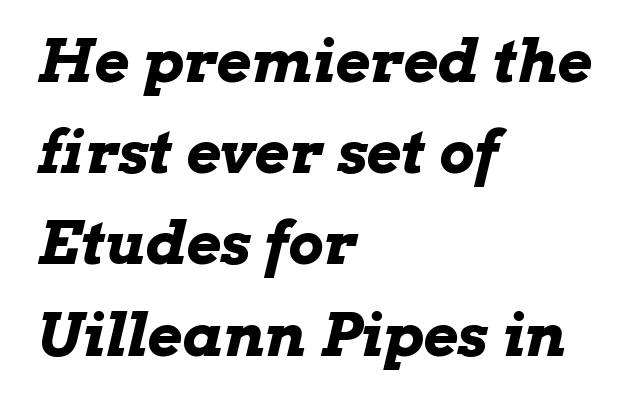
{"italic": "yes", "lean": "right", "slant_degrees": 13, "bold": "yes", "weight": "bold", "width": "wide", "stroke_contrast": "low", "x_height": "medium", "monospaced": "no", "underline": "no", "align": "left", "line_spacing": "normal", "line_spacing_ratio": 1.52, "letter_spacing": "normal", "letter_spacing_em": 0.0, "glyph_px": 60}
